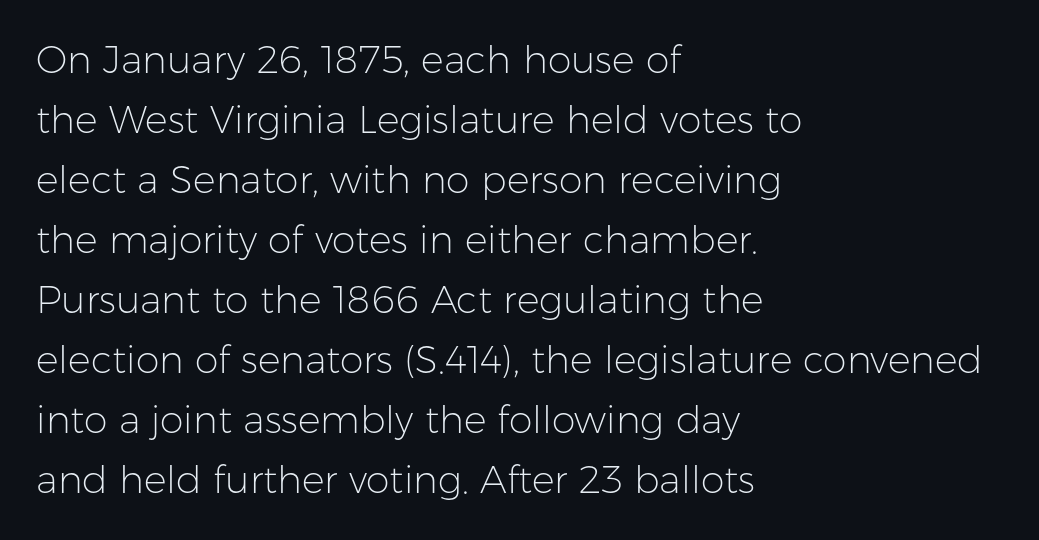
{"serif": "no", "italic": "no", "bold": "no", "weight": "light", "width": "normal", "stroke_contrast": "low", "x_height": "medium", "monospaced": "no", "underline": "no", "align": "left", "line_spacing": "normal", "line_spacing_ratio": 1.58, "letter_spacing": "normal", "letter_spacing_em": 0.0, "glyph_px": 38}
